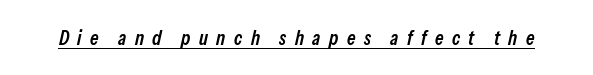
{"italic": "yes", "lean": "right", "slant_degrees": 13, "bold": "semi", "underline": "yes", "letter_spacing": "wide", "letter_spacing_em": 0.42, "glyph_px": 20}
